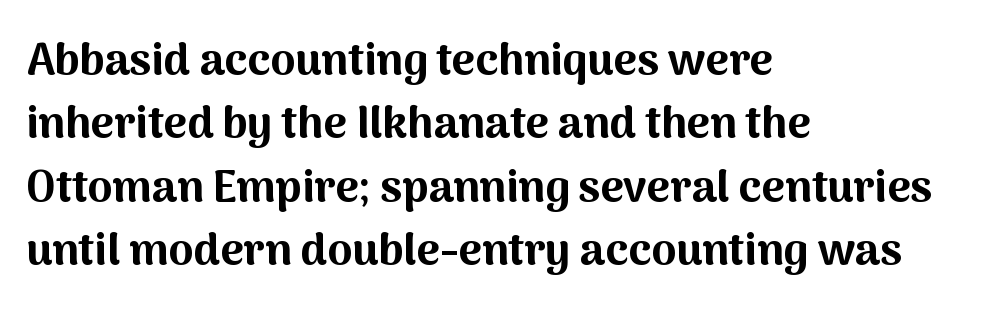
{"serif": "no", "italic": "no", "bold": "yes", "weight": "bold", "width": "normal", "stroke_contrast": "medium", "x_height": "medium", "monospaced": "no", "underline": "no", "align": "left", "line_spacing": "normal", "line_spacing_ratio": 1.41, "letter_spacing": "normal", "letter_spacing_em": 0.0, "glyph_px": 45}
